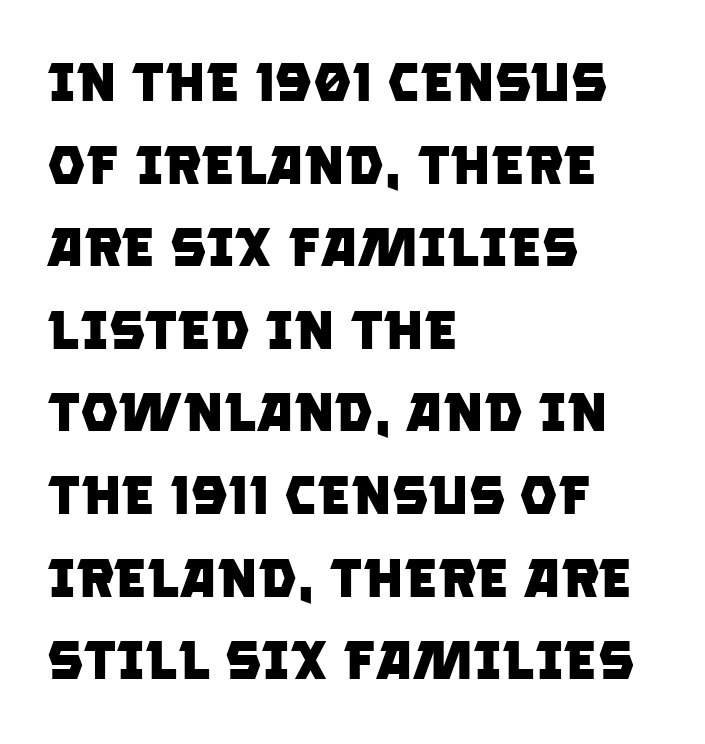
Nobody touched the tracking dial on this one. The letters carry no serifs — their stems end cleanly without finishing strokes. Bare-footed words on every line. Is there much room between lines? A standard amount, neither cramped nor airy. Each line starts at the same left margin while the right side varies. The letters advance in unequal steps, a hallmark of proportional type.
